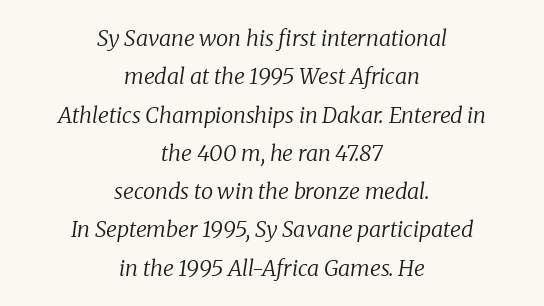
The image shows 22 px text type, italic (leaning right); set centered, line spacing 1.74x, normal letter spacing, not underlined.
